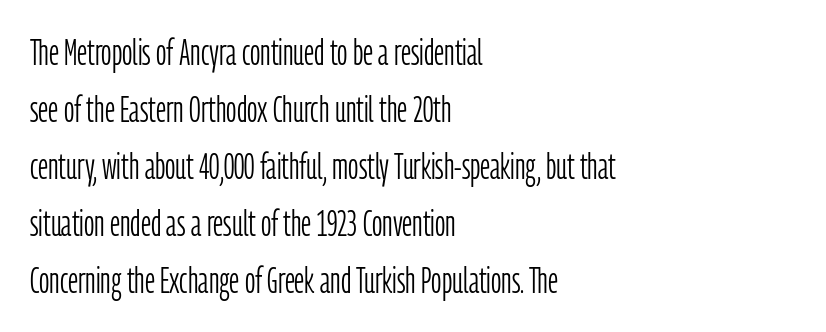
{"serif": "no", "italic": "no", "bold": "no", "weight": "light", "width": "condensed", "stroke_contrast": "low", "x_height": "medium", "monospaced": "no", "underline": "no", "align": "left", "line_spacing": "normal", "line_spacing_ratio": 1.58, "letter_spacing": "normal", "letter_spacing_em": 0.0, "glyph_px": 36}
